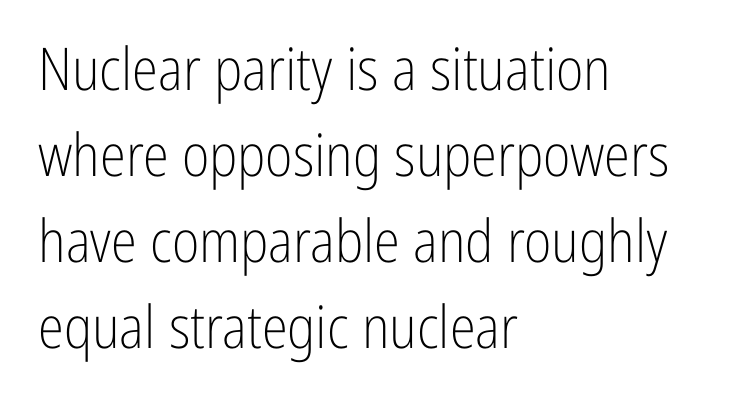
Q: Is the text bold? A: No.
Q: Is the text italic (slanted)? A: No, it is upright.
Q: Is the typeface a serif or a sans-serif typeface? A: Sans-serif.
Q: Is the text underlined? A: No.
Q: How is the paragraph aligned? A: Left-aligned.
Q: Is the spacing between letters normal or unusually wide? A: Normal.
Q: Is the spacing between lines tight, normal or loose? A: Normal.
Q: Width (condensed, normal, or wide)? A: Condensed.
Q: Stroke contrast? A: Low.
Q: x-height? A: Medium.
Q: Monospaced? A: No.
